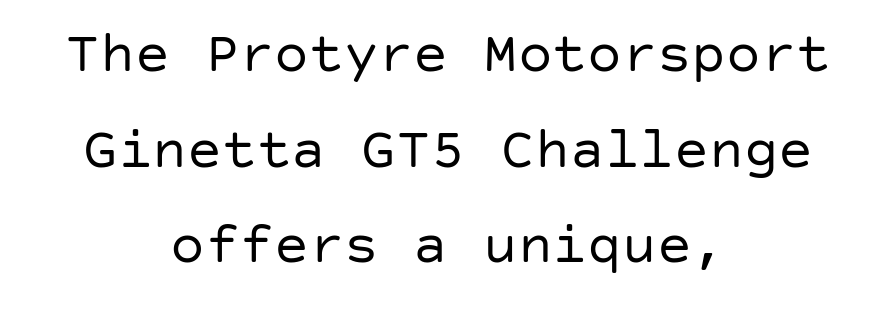
The image shows 58 px regular-weight sans-serif type, upright; set centered, normal line spacing (1.65x), normal letter spacing, not underlined; low stroke contrast and a large x-height.
